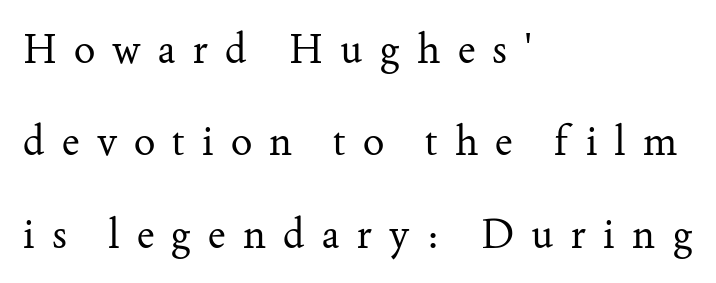
Q: Is the text bold? A: No.
Q: Is the text italic (slanted)? A: No, it is upright.
Q: Is the typeface a serif or a sans-serif typeface? A: Serif.
Q: Is the text underlined? A: No.
Q: How is the paragraph aligned? A: Left-aligned.
Q: Is the spacing between letters normal or unusually wide? A: Unusually wide.
Q: Is the spacing between lines tight, normal or loose? A: Loose.
Q: Width (condensed, normal, or wide)? A: Normal.
Q: Stroke contrast? A: Medium.
Q: x-height? A: Small.
Q: Monospaced? A: No.
